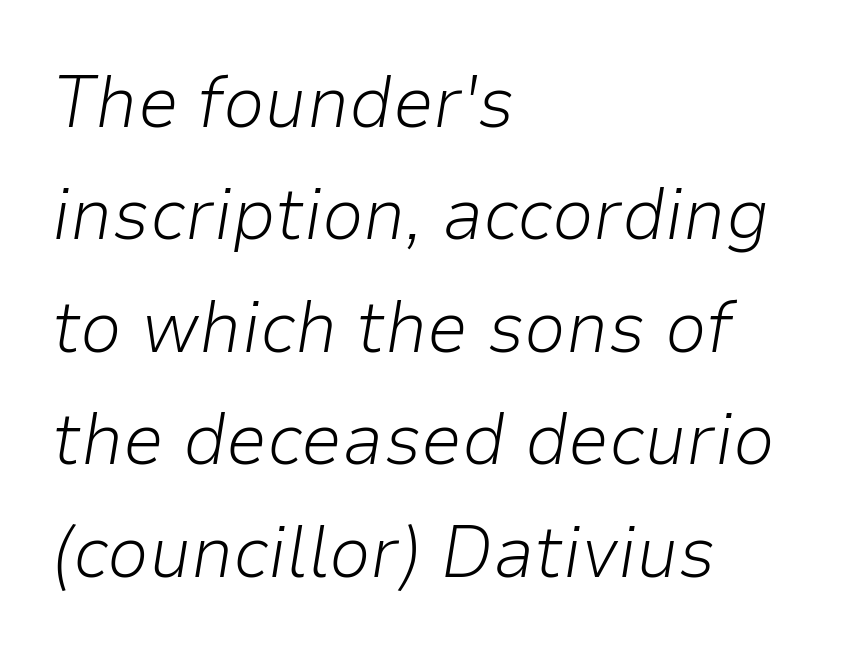
Q: Is the text bold? A: No.
Q: Is the text italic (slanted)? A: Yes, it leans right by about 9 degrees.
Q: Is the text underlined? A: No.
Q: How is the paragraph aligned? A: Left-aligned.
Q: Is the spacing between letters normal or unusually wide? A: Normal.
Q: Is the spacing between lines tight, normal or loose? A: Normal.
Q: Width (condensed, normal, or wide)? A: Normal.
Q: Stroke contrast? A: Low.
Q: x-height? A: Medium.
Q: Monospaced? A: No.
